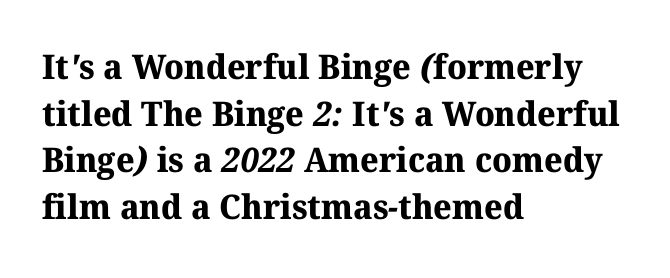
Q: Is the text bold? A: Yes.
Q: Is the typeface a serif or a sans-serif typeface? A: Serif.
Q: Is the text underlined? A: No.
Q: How is the paragraph aligned? A: Left-aligned.
Q: Is the spacing between letters normal or unusually wide? A: Normal.
Q: Is the spacing between lines tight, normal or loose? A: Normal.
Q: Width (condensed, normal, or wide)? A: Normal.
Q: Stroke contrast? A: Medium.
Q: x-height? A: Medium.
Q: Monospaced? A: No.
